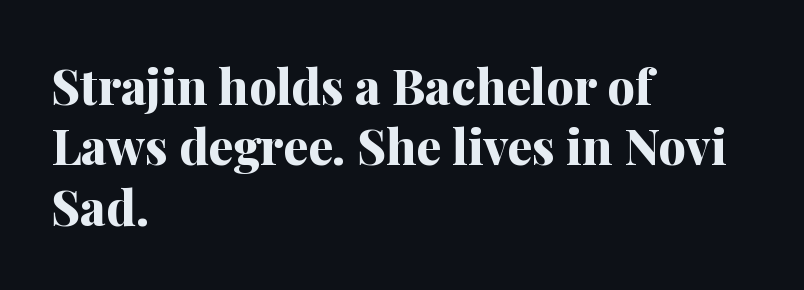
The specimen omits any rule beneath the text block's lines. Standard letterfit; no display-style spreading of the glyphs. Little horizontal feet cap the strokes, marking this as serif type. Italic? Not at all — the glyphs are vertical. Compared with an ordinary text face, these strokes are far heavier — a full bold. This sample has the flowing, uneven cadence of proportional lettering.
